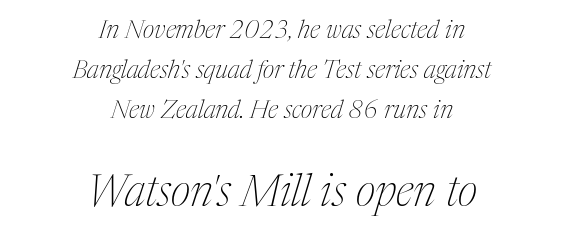
The image shows 43 px thin, condensed serif type, italic (leaning right); set centered, normal line spacing (1.61x), normal letter spacing, not underlined; the second (bottom) block is 1.72x larger; medium stroke contrast and a medium x-height.
